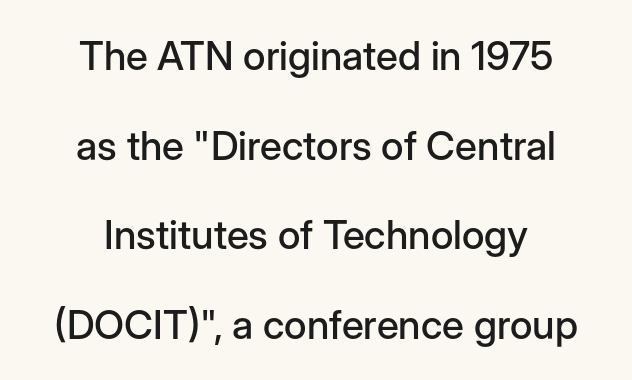
{"serif": "no", "italic": "no", "width": "normal", "stroke_contrast": "low", "x_height": "medium", "monospaced": "no", "underline": "no", "align": "center", "line_spacing": "loose", "line_spacing_ratio": 2.24, "letter_spacing": "normal", "letter_spacing_em": 0.0, "glyph_px": 40}
